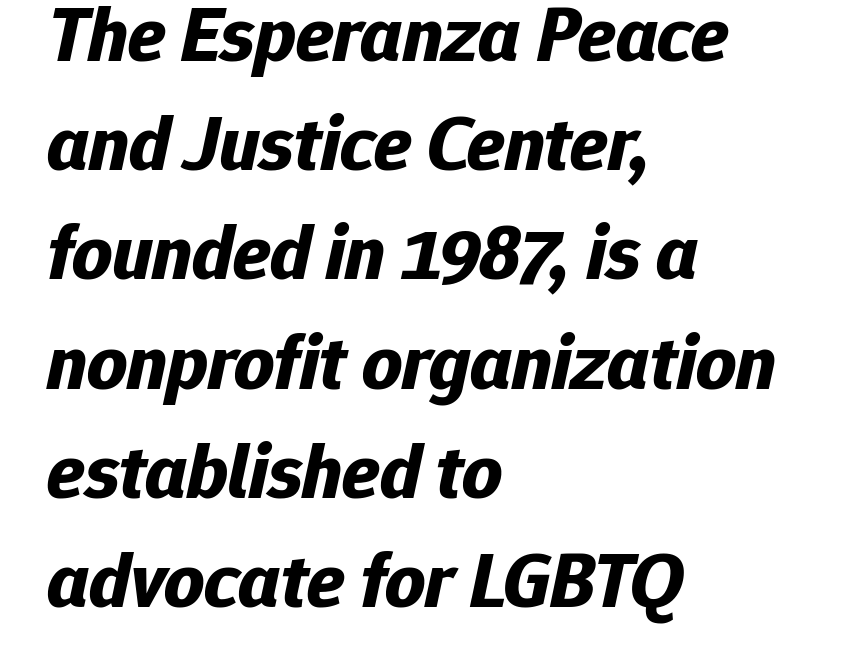
Q: Is the text bold? A: Yes.
Q: Is the text italic (slanted)? A: Yes, it leans right by about 12 degrees.
Q: Is the text underlined? A: No.
Q: How is the paragraph aligned? A: Left-aligned.
Q: Is the spacing between letters normal or unusually wide? A: Normal.
Q: Is the spacing between lines tight, normal or loose? A: Normal.
Q: Width (condensed, normal, or wide)? A: Normal.
Q: Stroke contrast? A: Low.
Q: x-height? A: Medium.
Q: Monospaced? A: No.
